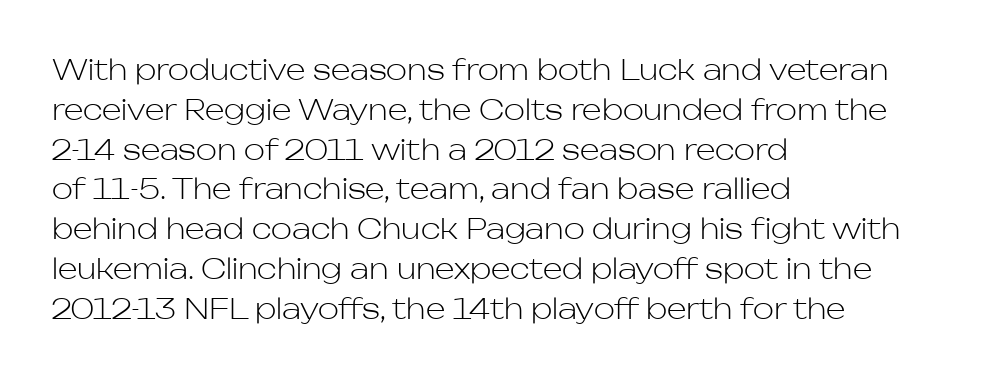
{"serif": "no", "italic": "no", "bold": "no", "weight": "light", "width": "normal", "stroke_contrast": "low", "x_height": "medium", "monospaced": "no", "underline": "no", "align": "left", "line_spacing": "normal", "line_spacing_ratio": 1.42, "letter_spacing": "normal", "letter_spacing_em": 0.0, "glyph_px": 28}
